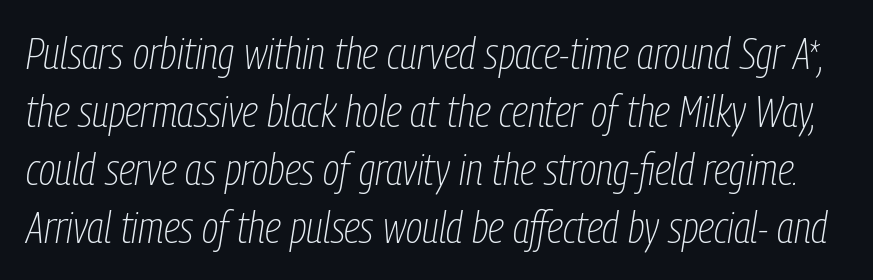
The image shows 44 px thin, condensed type, italic (leaning right); set normal line spacing (1.32x), normal letter spacing, not underlined; low stroke contrast and a medium x-height.
